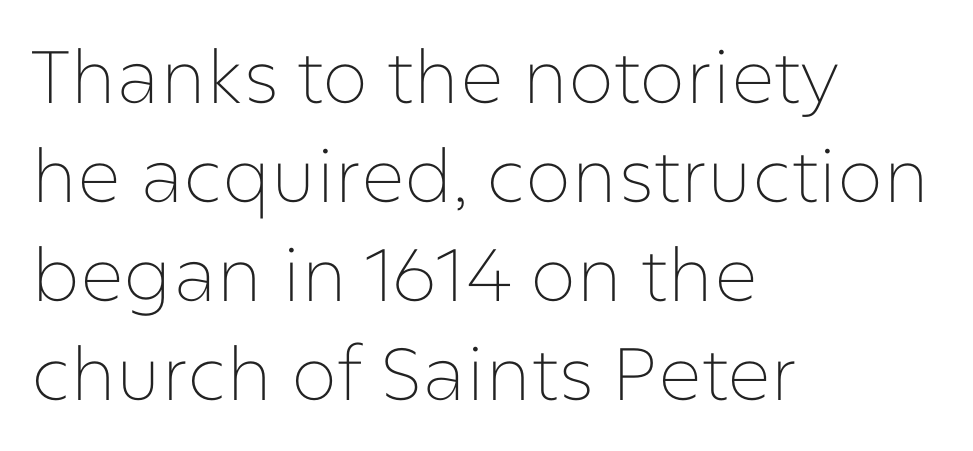
This sample uses a sans-serif face. The lines in this sample share a left origin and differ only in where they stop. Do the characters align in a grid? No, the font is proportional. Think standard paragraph weight, or any step lighter than that.
